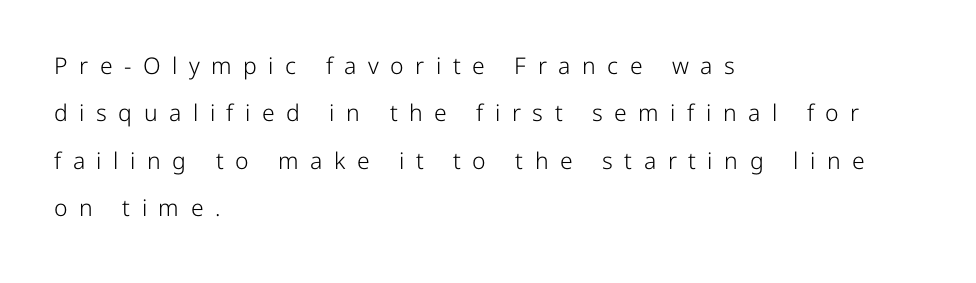
Q: Is the text bold? A: No.
Q: Is the text italic (slanted)? A: No, it is upright.
Q: Is the text underlined? A: No.
Q: How is the paragraph aligned? A: Left-aligned.
Q: Is the spacing between letters normal or unusually wide? A: Unusually wide.
Q: Is the spacing between lines tight, normal or loose? A: Loose.
